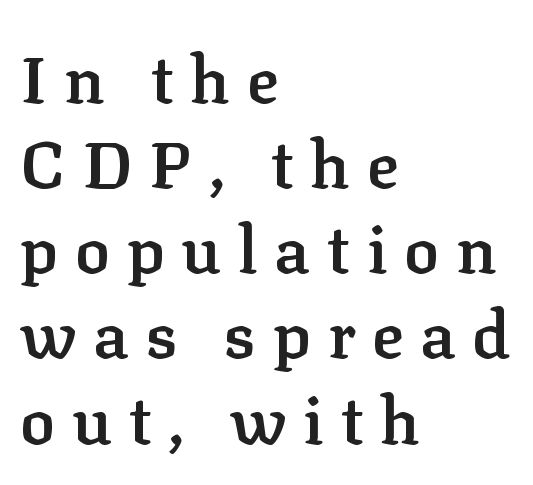
{"serif": "yes", "italic": "no", "bold": "semi", "weight": "semibold", "width": "normal", "stroke_contrast": "low", "x_height": "medium", "monospaced": "no", "underline": "no", "align": "left", "line_spacing": "normal", "line_spacing_ratio": 1.29, "letter_spacing": "wide", "letter_spacing_em": 0.25, "glyph_px": 66}
